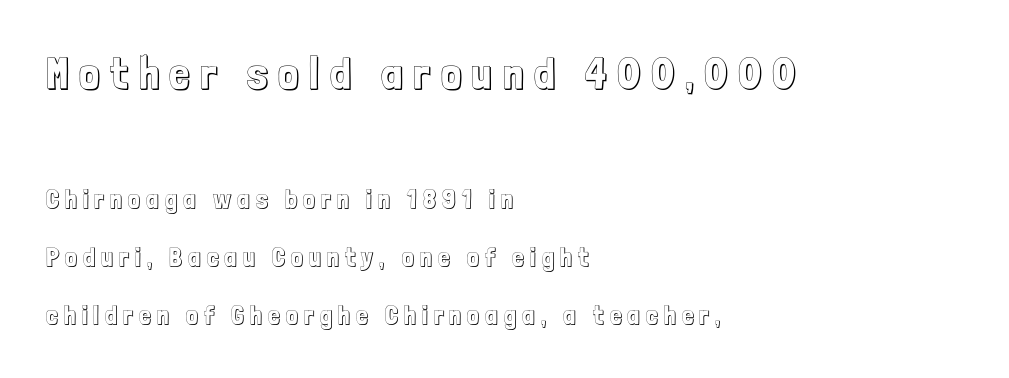
The image shows 45 px condensed type, upright; set left-aligned, loose line spacing (2.24x), unusually wide letter spacing (+0.24 em), not underlined; the first (top) block is 1.73x larger; a medium x-height.
